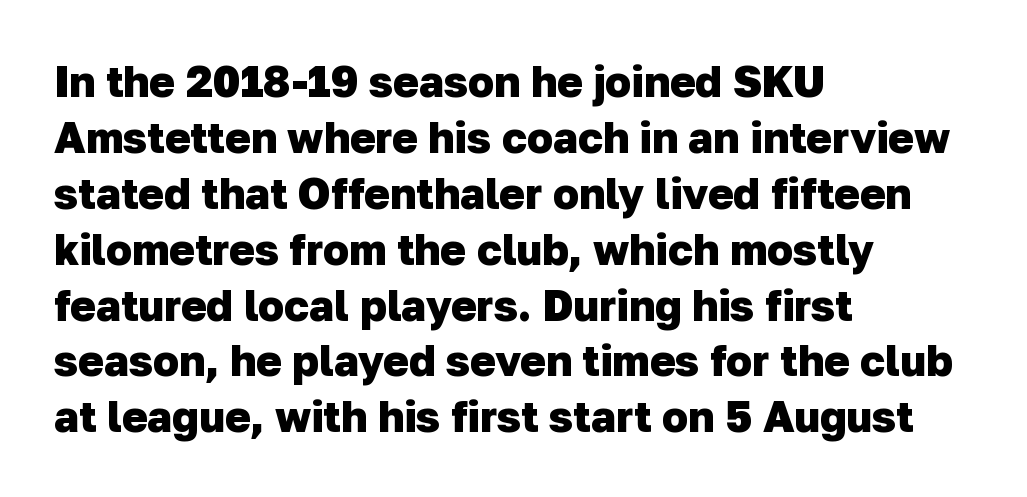
{"serif": "no", "bold": "yes", "weight": "heavy", "width": "normal", "stroke_contrast": "low", "x_height": "medium", "monospaced": "no", "underline": "no", "align": "left", "line_spacing": "normal", "line_spacing_ratio": 1.3, "letter_spacing": "normal", "letter_spacing_em": 0.0, "glyph_px": 43}
